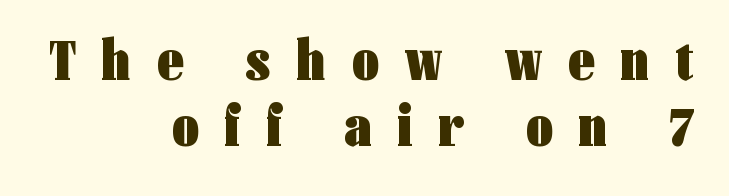
The image shows 58 px heavy, condensed sans-serif type, upright; set right-aligned, tight line spacing (1.13x), unusually wide letter spacing (+0.45 em), not underlined; low stroke contrast and a medium x-height.
